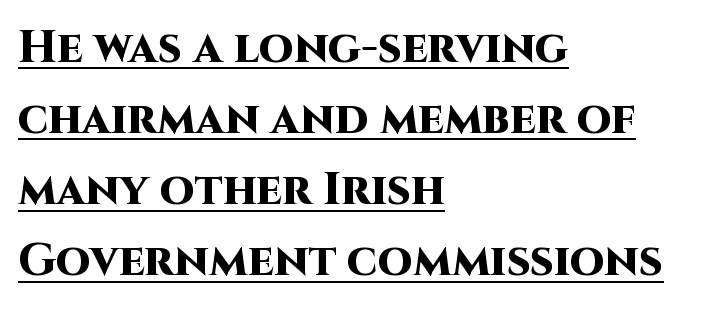
The image shows 45 px heavy sans-serif type, upright; set left-aligned, normal line spacing (1.58x), normal letter spacing, underlined; high stroke contrast and a large x-height.
